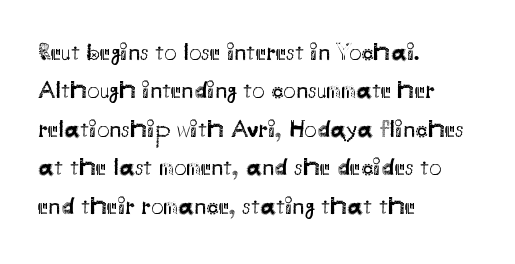
{"italic": "no", "bold": "no", "underline": "no", "align": "left", "line_spacing": "normal", "line_spacing_ratio": 1.54, "letter_spacing": "normal", "letter_spacing_em": 0.0, "glyph_px": 25}
